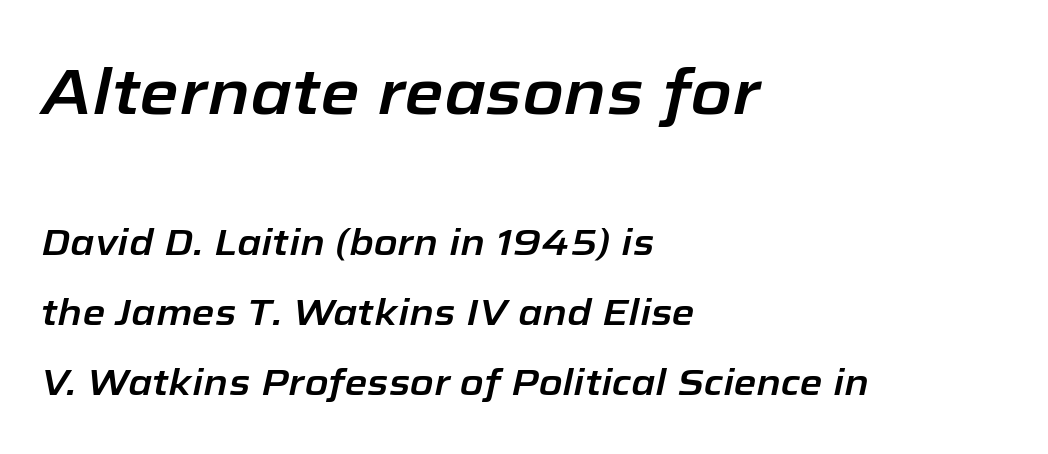
{"italic": "yes", "lean": "right", "slant_degrees": 12, "width": "normal", "stroke_contrast": "low", "x_height": "medium", "monospaced": "no", "underline": "no", "align": "left", "line_spacing_ratio": 1.89, "letter_spacing": "normal", "letter_spacing_em": 0.0, "larger_block": "first", "size_ratio": 1.73, "glyph_px": 64}
